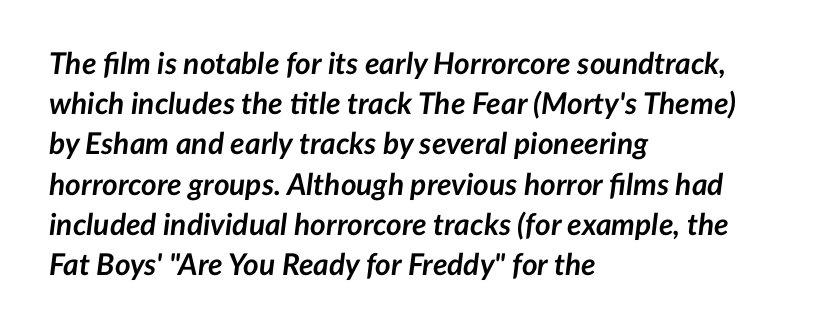
The image shows 30 px semibold type, italic (leaning right); set left-aligned, normal line spacing (1.34x), normal letter spacing, not underlined; low stroke contrast and a medium x-height.
